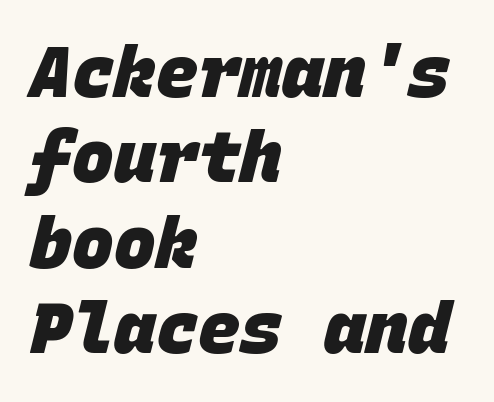
Q: Is the text bold? A: Yes.
Q: Is the typeface a serif or a sans-serif typeface? A: Sans-serif.
Q: Is the text underlined? A: No.
Q: How is the paragraph aligned? A: Left-aligned.
Q: Is the spacing between letters normal or unusually wide? A: Normal.
Q: Width (condensed, normal, or wide)? A: Normal.
Q: Stroke contrast? A: Low.
Q: x-height? A: Large.
Q: Monospaced? A: Yes.
